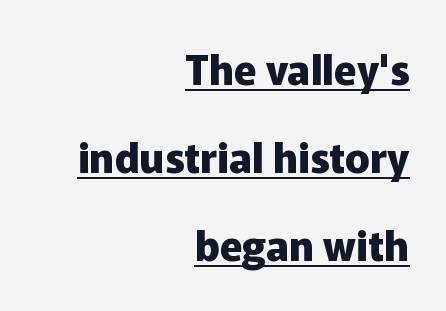
Q: Is the text bold? A: Yes.
Q: Is the text italic (slanted)? A: No, it is upright.
Q: Is the typeface a serif or a sans-serif typeface? A: Sans-serif.
Q: Is the text underlined? A: Yes.
Q: How is the paragraph aligned? A: Right-aligned.
Q: Is the spacing between letters normal or unusually wide? A: Normal.
Q: Is the spacing between lines tight, normal or loose? A: Loose.
Q: Width (condensed, normal, or wide)? A: Normal.
Q: Stroke contrast? A: Low.
Q: x-height? A: Medium.
Q: Monospaced? A: No.
